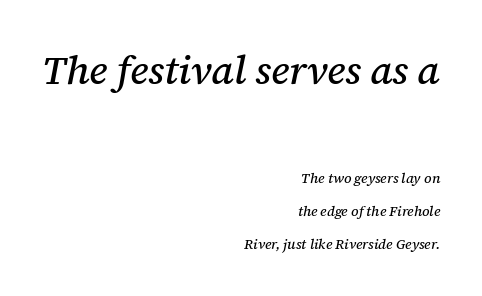
The image shows 40 px serif type, italic (leaning right); set right-aligned, loose line spacing (2.35x), normal letter spacing, not underlined; the first (top) block is 2.86x larger; medium stroke contrast and a medium x-height.
